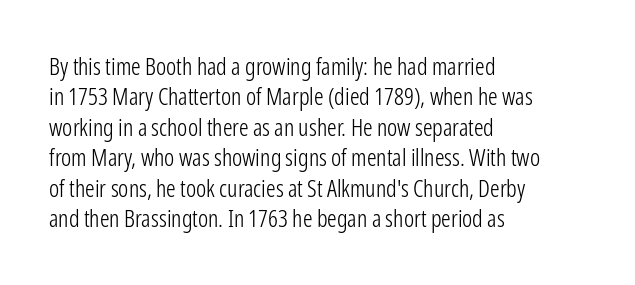
The image shows 24 px text type, upright; set left-aligned, normal line spacing (1.27x), normal letter spacing, not underlined.
